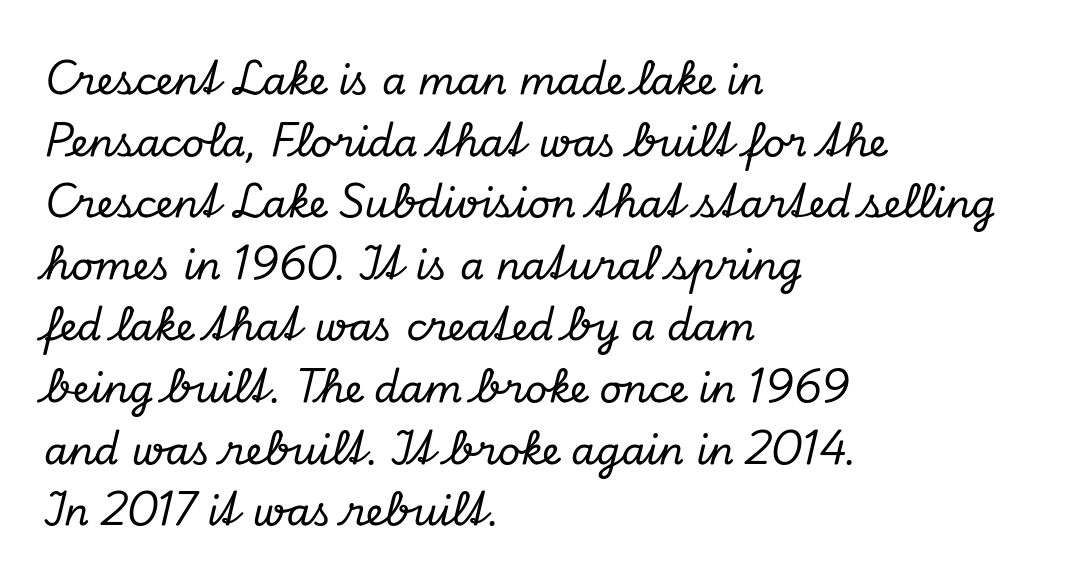
Q: Is the text italic (slanted)? A: Yes, it leans right by about 13 degrees.
Q: Is the typeface a serif or a sans-serif typeface? A: Serif.
Q: Is the text underlined? A: No.
Q: How is the paragraph aligned? A: Left-aligned.
Q: Is the spacing between letters normal or unusually wide? A: Normal.
Q: Is the spacing between lines tight, normal or loose? A: Normal.
Q: Width (condensed, normal, or wide)? A: Normal.
Q: Stroke contrast? A: Low.
Q: x-height? A: Small.
Q: Monospaced? A: No.
